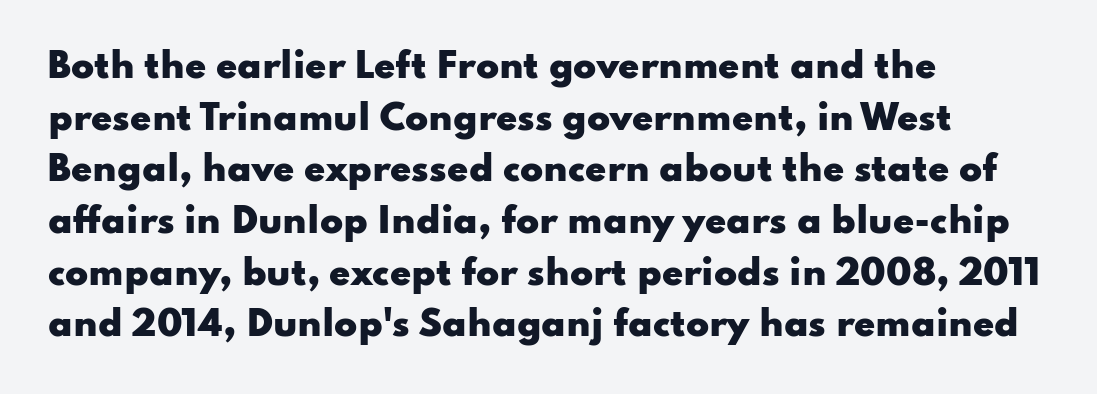
The image shows 34 px heavy, wide sans-serif type, upright; set left-aligned, normal line spacing (1.52x), normal letter spacing, not underlined; low stroke contrast and a small x-height.
